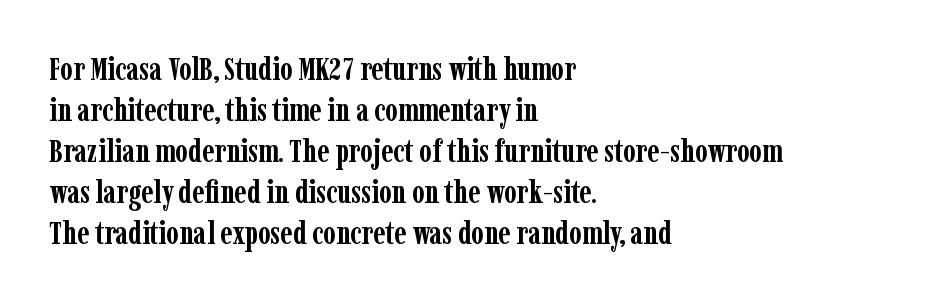
The image shows 32 px semibold, condensed serif type, upright; set left-aligned, normal line spacing (1.28x), normal letter spacing, not underlined; low stroke contrast and a medium x-height.
